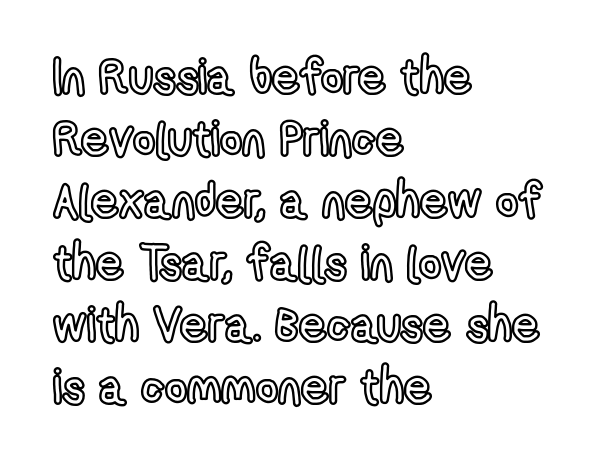
Q: Is the text italic (slanted)? A: No, it is upright.
Q: Is the text underlined? A: No.
Q: How is the paragraph aligned? A: Left-aligned.
Q: Is the spacing between letters normal or unusually wide? A: Normal.
Q: Is the spacing between lines tight, normal or loose? A: Normal.
Q: Width (condensed, normal, or wide)? A: Condensed.
Q: x-height? A: Medium.
Q: Monospaced? A: No.
